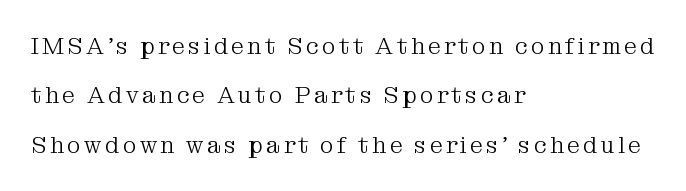
Q: Is the text bold? A: No.
Q: Is the text italic (slanted)? A: No, it is upright.
Q: Is the text underlined? A: No.
Q: How is the paragraph aligned? A: Left-aligned.
Q: Is the spacing between lines tight, normal or loose? A: Loose.
